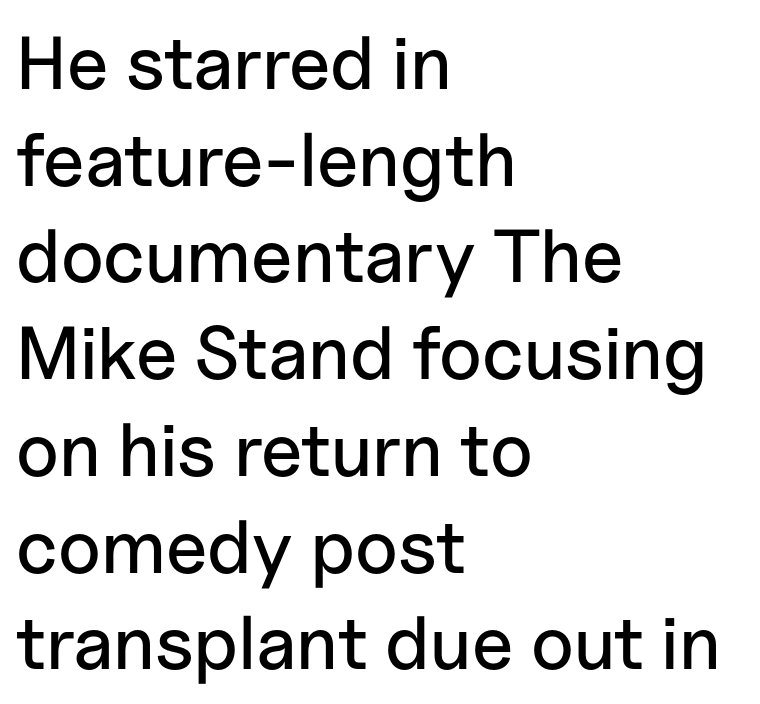
Q: Is the text italic (slanted)? A: No, it is upright.
Q: Is the typeface a serif or a sans-serif typeface? A: Sans-serif.
Q: Is the text underlined? A: No.
Q: How is the paragraph aligned? A: Left-aligned.
Q: Is the spacing between letters normal or unusually wide? A: Normal.
Q: Is the spacing between lines tight, normal or loose? A: Normal.
Q: Width (condensed, normal, or wide)? A: Normal.
Q: Stroke contrast? A: Low.
Q: x-height? A: Medium.
Q: Monospaced? A: No.
